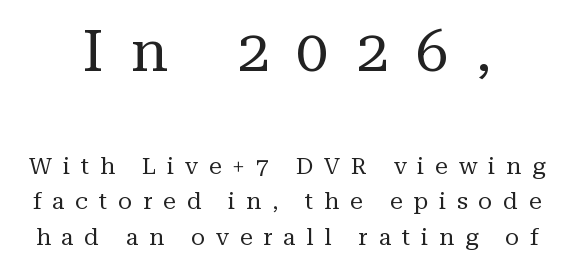
Classification — serif. The letterforms stand isolated, each surrounded by extra space. Underlining? Definitely not there. You could not count columns in this text — the font is proportionally spaced. The typeface has the unassuming heft of standard copy or less.
